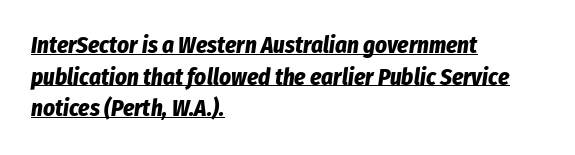
{"italic": "yes", "lean": "right", "slant_degrees": 8, "bold": "yes", "underline": "yes", "align": "left", "line_spacing": "normal", "line_spacing_ratio": 1.37, "letter_spacing": "normal", "letter_spacing_em": 0.0, "glyph_px": 23}
